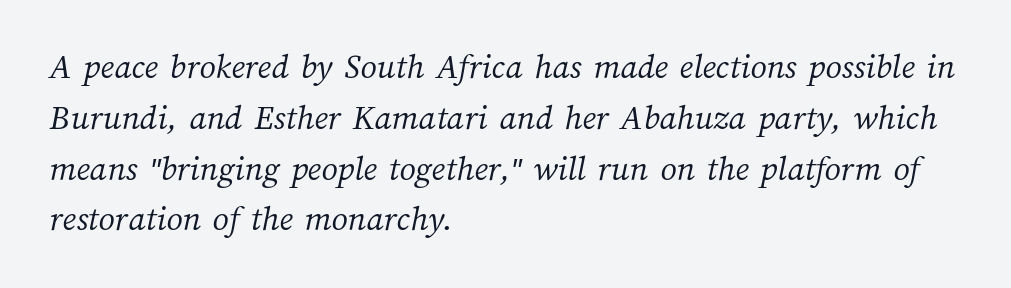
{"bold": "no", "weight": "light", "width": "normal", "stroke_contrast": "medium", "x_height": "medium", "monospaced": "no", "underline": "no", "align": "left", "line_spacing": "normal", "line_spacing_ratio": 1.41, "letter_spacing": "normal", "letter_spacing_em": 0.0, "glyph_px": 36}
